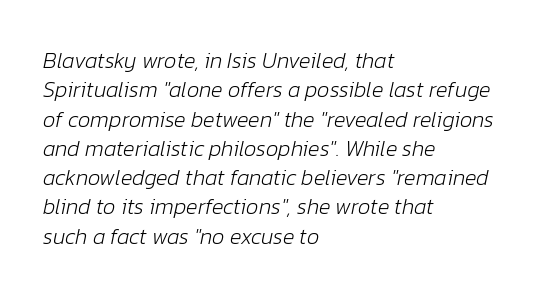
Q: Is the text bold? A: No.
Q: Is the text italic (slanted)? A: Yes, it leans right by about 12 degrees.
Q: Is the text underlined? A: No.
Q: How is the paragraph aligned? A: Left-aligned.
Q: Is the spacing between letters normal or unusually wide? A: Normal.
Q: Is the spacing between lines tight, normal or loose? A: Normal.
